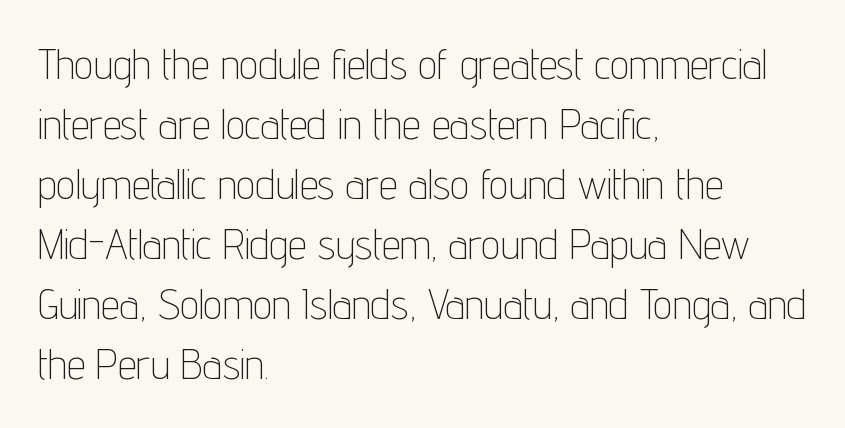
Q: Is the text bold? A: No.
Q: Is the text italic (slanted)? A: No, it is upright.
Q: Is the typeface a serif or a sans-serif typeface? A: Sans-serif.
Q: Is the text underlined? A: No.
Q: How is the paragraph aligned? A: Left-aligned.
Q: Is the spacing between letters normal or unusually wide? A: Normal.
Q: Is the spacing between lines tight, normal or loose? A: Normal.
Q: Width (condensed, normal, or wide)? A: Condensed.
Q: Stroke contrast? A: Low.
Q: x-height? A: Medium.
Q: Monospaced? A: No.
